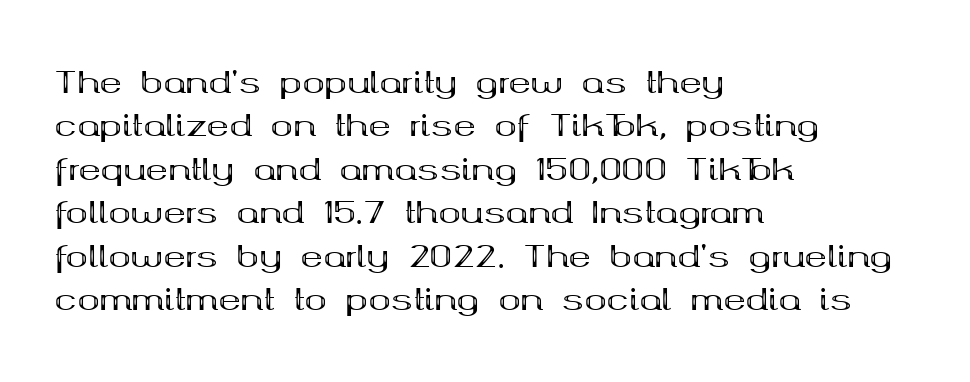
The image shows 30 px bold, wide serif type, upright; set left-aligned, normal line spacing (1.45x), normal letter spacing, not underlined; medium stroke contrast and a medium x-height.
